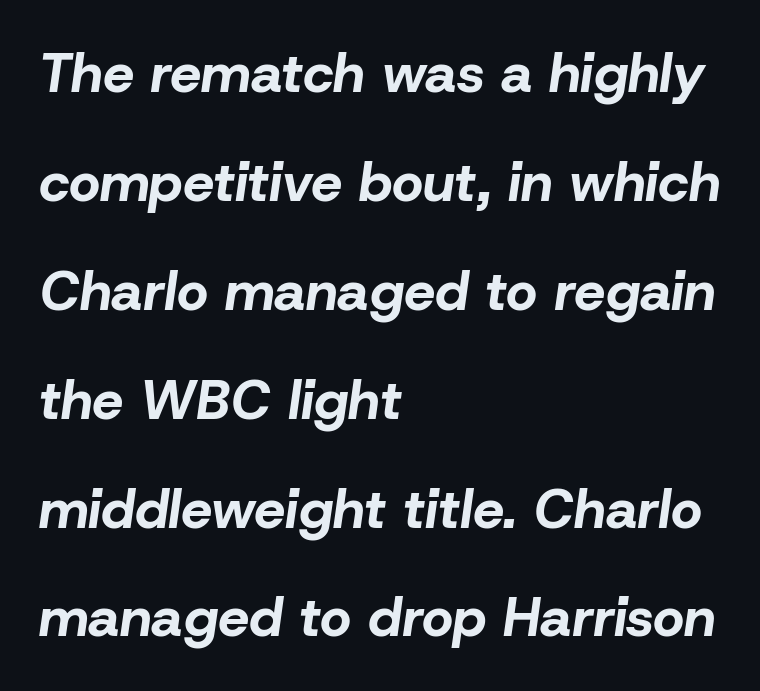
{"italic": "yes", "lean": "right", "slant_degrees": 8, "bold": "yes", "weight": "bold", "width": "normal", "stroke_contrast": "low", "x_height": "medium", "monospaced": "no", "underline": "no", "align": "left", "line_spacing": "loose", "line_spacing_ratio": 1.98, "letter_spacing": "normal", "letter_spacing_em": 0.0, "glyph_px": 55}
